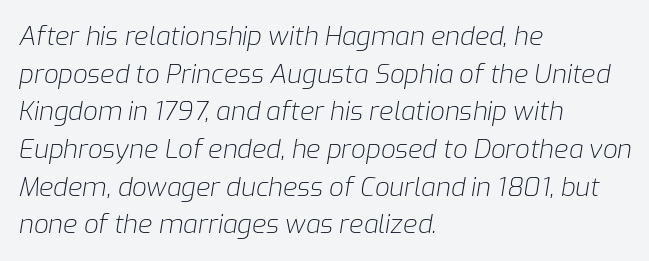
The image shows 26 px text type, italic (leaning right); set left-aligned, normal line spacing (1.45x), normal letter spacing, not underlined.
